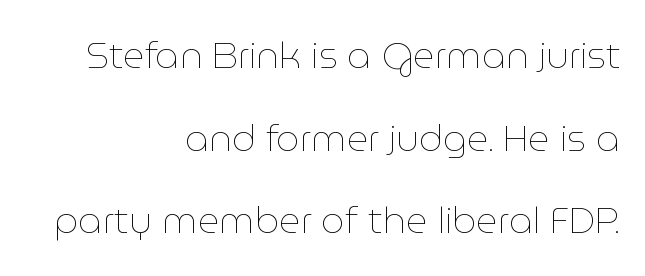
Q: Is the text bold? A: No.
Q: Is the text italic (slanted)? A: No, it is upright.
Q: Is the text underlined? A: No.
Q: How is the paragraph aligned? A: Right-aligned.
Q: Is the spacing between letters normal or unusually wide? A: Normal.
Q: Is the spacing between lines tight, normal or loose? A: Loose.
Q: Width (condensed, normal, or wide)? A: Normal.
Q: Stroke contrast? A: Low.
Q: x-height? A: Medium.
Q: Monospaced? A: No.
